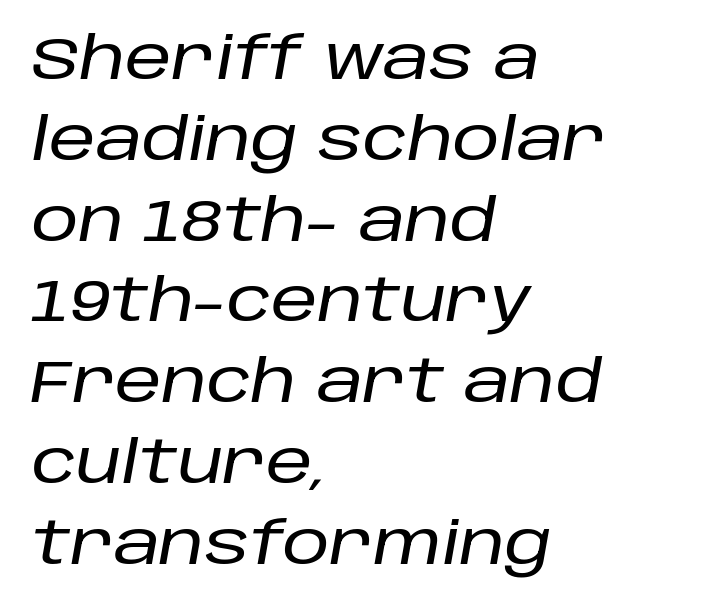
Q: Is the text italic (slanted)? A: Yes, it leans right by about 10 degrees.
Q: Is the text underlined? A: No.
Q: How is the paragraph aligned? A: Left-aligned.
Q: Is the spacing between letters normal or unusually wide? A: Normal.
Q: Is the spacing between lines tight, normal or loose? A: Normal.
Q: Width (condensed, normal, or wide)? A: Normal.
Q: Stroke contrast? A: Low.
Q: x-height? A: Large.
Q: Monospaced? A: No.
